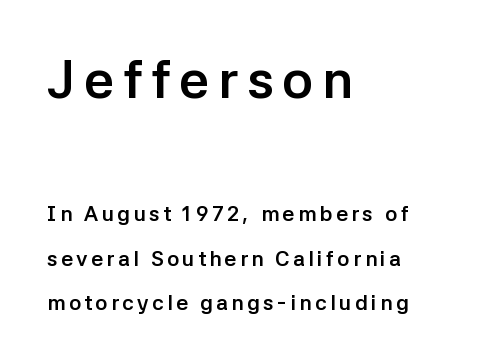
{"serif": "no", "italic": "no", "bold": "yes", "weight": "semibold", "width": "normal", "stroke_contrast": "low", "x_height": "medium", "monospaced": "no", "underline": "no", "align": "left", "line_spacing": "loose", "line_spacing_ratio": 2.11, "larger_block": "first", "size_ratio": 2.52, "glyph_px": 53}
